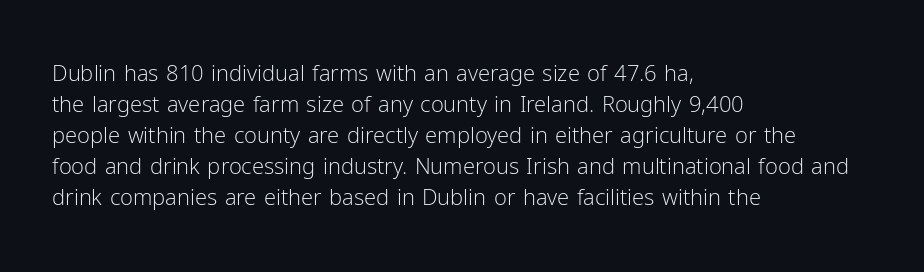
The words here are not underlined. Default kerning and tracking; the words read as compact shapes. The paragraph shown leans on its left margin. Posture: straight, roman, zero tilt. Vertical stems look standard width or narrower in stroke. Vertical spacing — default.
